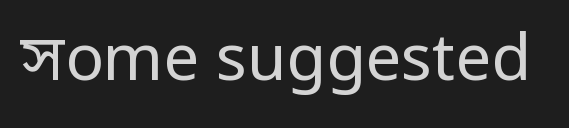
Summary of weight: not heavy and not bold. The face used here is a sans, in the tradition of grotesques and geometrics. You can tell it's not italic because the verticals are truly vertical. Looks like regular typesetting: each glyph gets only the width it needs.
